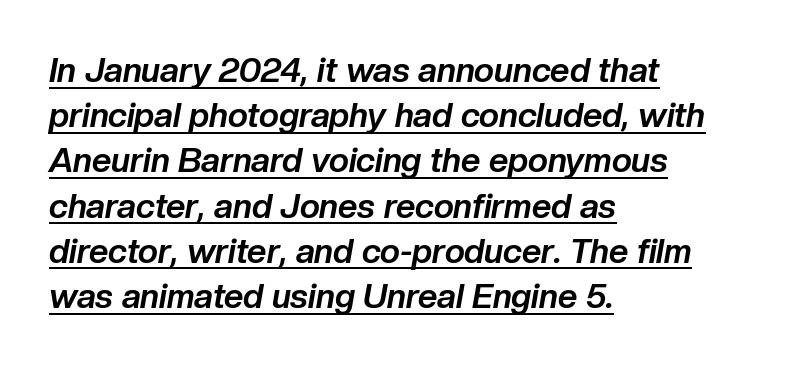
{"italic": "yes", "lean": "right", "slant_degrees": 10, "bold": "yes", "weight": "bold", "width": "normal", "stroke_contrast": "low", "x_height": "medium", "monospaced": "no", "underline": "yes", "align": "left", "line_spacing": "normal", "line_spacing_ratio": 1.33, "letter_spacing": "normal", "letter_spacing_em": 0.0, "glyph_px": 34}
